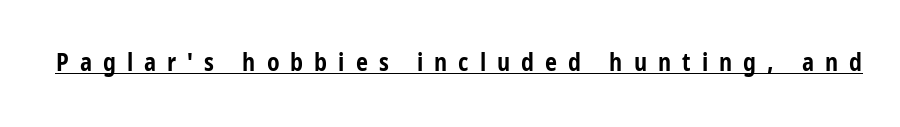
The font's upright variant was chosen for this text. Characters follow at a spacing far wider than the type designer built in. The glyphs have the mass of a bold cut. The sample's only ornament is a line tracing under the words.
